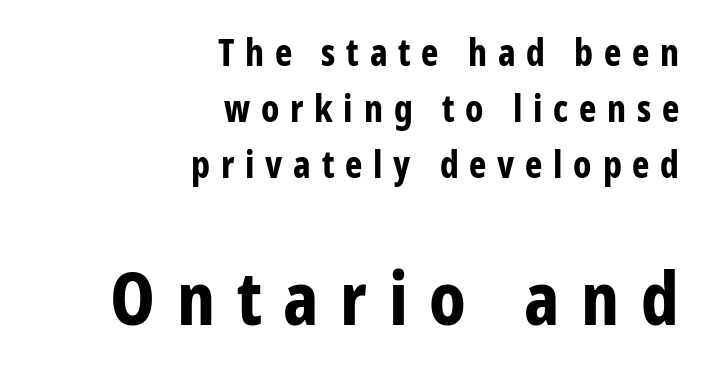
{"serif": "no", "italic": "no", "bold": "yes", "weight": "bold", "width": "condensed", "stroke_contrast": "low", "x_height": "medium", "monospaced": "no", "underline": "no", "align": "right", "line_spacing": "normal", "line_spacing_ratio": 1.51, "letter_spacing": "wide", "letter_spacing_em": 0.29, "larger_block": "second", "size_ratio": 2.0, "glyph_px": 74}
